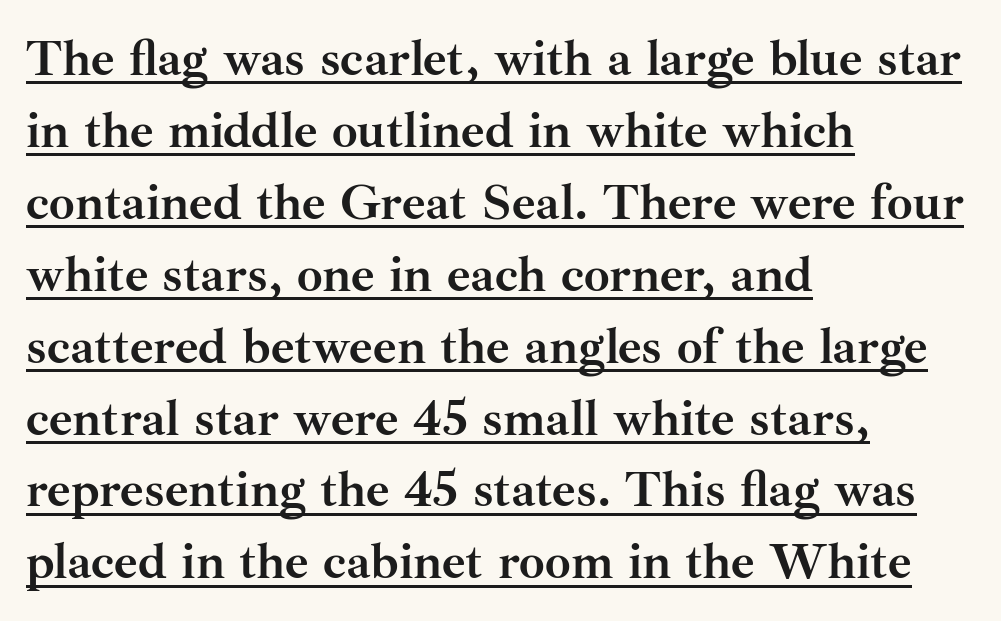
{"serif": "yes", "italic": "no", "bold": "yes", "weight": "semibold", "width": "normal", "stroke_contrast": "medium", "x_height": "small", "monospaced": "no", "underline": "yes", "align": "left", "line_spacing": "normal", "line_spacing_ratio": 1.41, "letter_spacing": "normal", "letter_spacing_em": 0.0, "glyph_px": 51}
